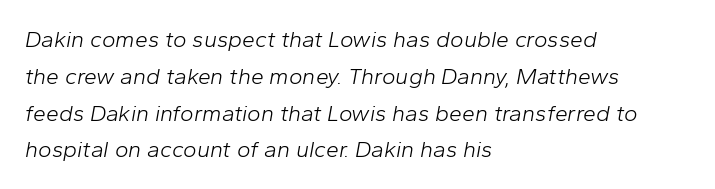
The image shows 23 px text type, italic (leaning right); set left-aligned, normal line spacing (1.6x), normal letter spacing, not underlined.
